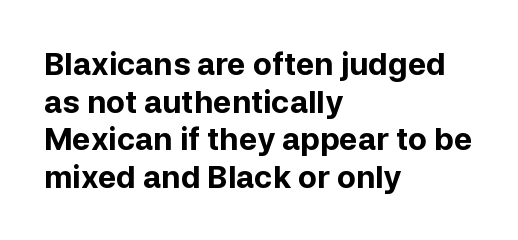
Q: Is the text bold? A: Yes.
Q: Is the text italic (slanted)? A: No, it is upright.
Q: Is the typeface a serif or a sans-serif typeface? A: Sans-serif.
Q: Is the text underlined? A: No.
Q: How is the paragraph aligned? A: Left-aligned.
Q: Is the spacing between letters normal or unusually wide? A: Normal.
Q: Width (condensed, normal, or wide)? A: Normal.
Q: Stroke contrast? A: Low.
Q: x-height? A: Medium.
Q: Monospaced? A: No.
